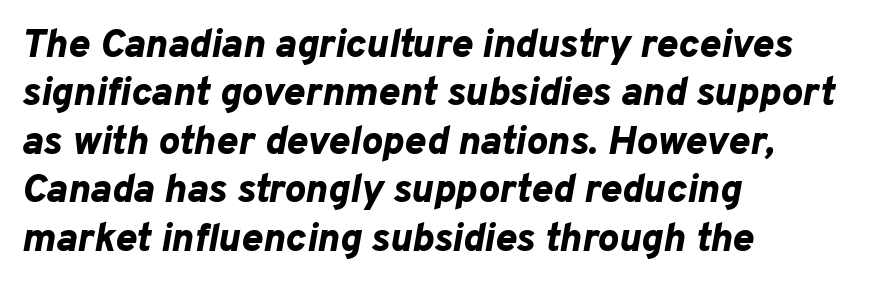
The image shows 40 px bold type, italic (leaning right); set left-aligned, line spacing 1.21x, normal letter spacing, not underlined; low stroke contrast and a medium x-height.
